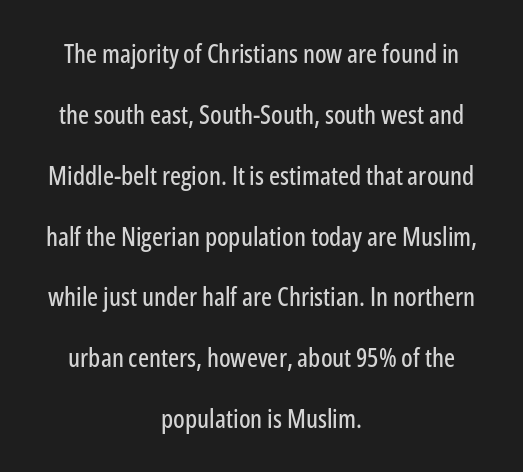
{"italic": "no", "underline": "no", "align": "center", "line_spacing": "loose", "line_spacing_ratio": 2.34, "letter_spacing": "normal", "letter_spacing_em": 0.0, "glyph_px": 26}
